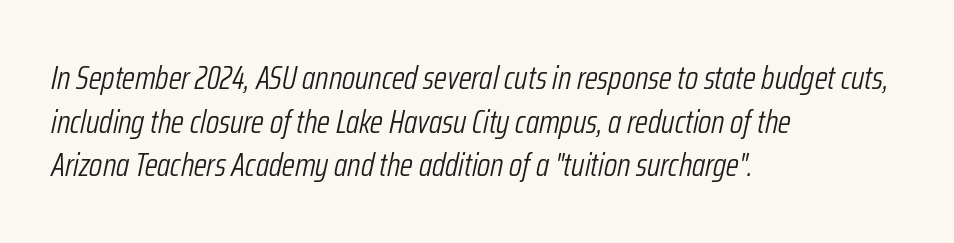
Default kerning and tracking; the words read as compact shapes. The letters advance in unequal steps, a hallmark of proportional type. The area under the type is left untouched. Quick note: italic.
